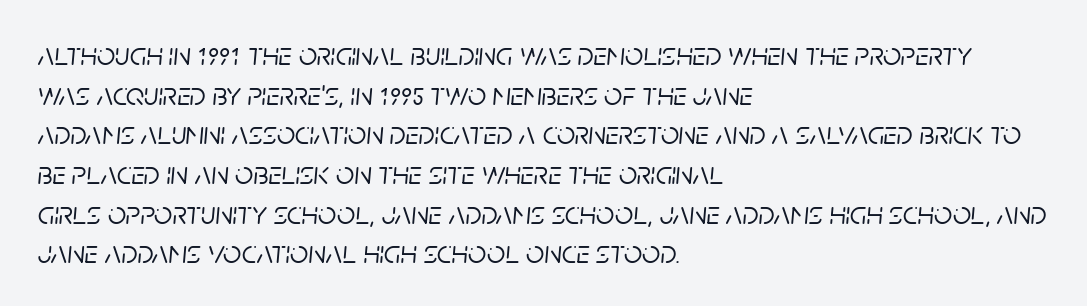
{"italic": "yes", "lean": "right", "slant_degrees": 5, "width": "normal", "stroke_contrast": "low", "x_height": "large", "monospaced": "no", "underline": "no", "align": "left", "line_spacing_ratio": 1.24, "letter_spacing": "normal", "letter_spacing_em": 0.0, "glyph_px": 32}
